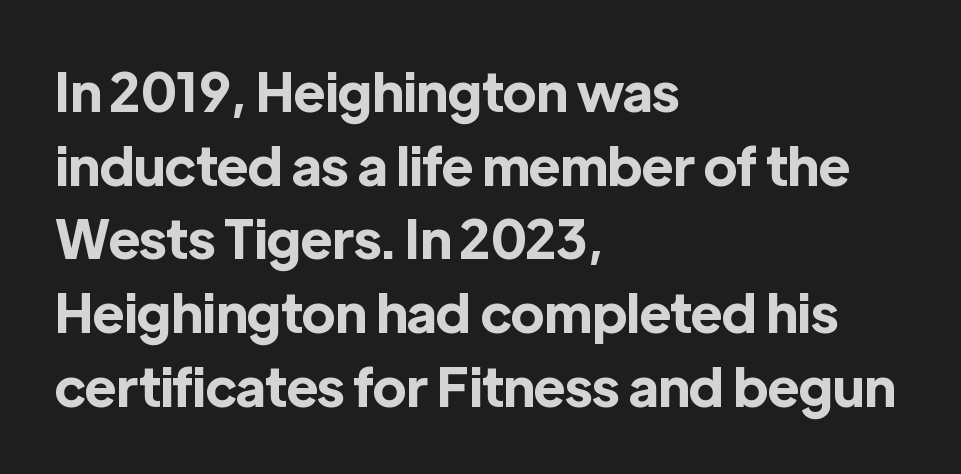
The image shows 53 px bold sans-serif type, upright; set left-aligned, normal line spacing (1.39x), normal letter spacing, not underlined; a medium x-height.
